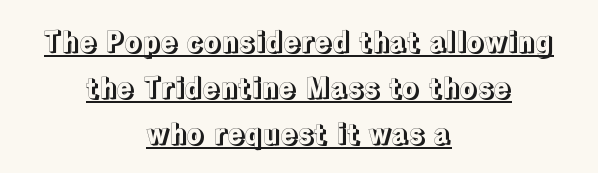
The rag falls on both sides of this text block equally. Nothing unusual about the tracking: characters are spaced as the font intends. Is this a fixed-width face? No — the glyphs have proportional, varying widths. Underline: present.
